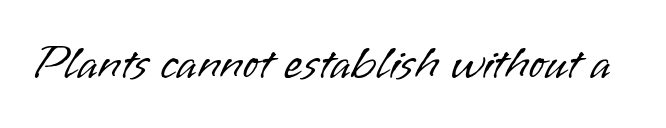
Q: Is the text bold? A: No.
Q: Is the text italic (slanted)? A: Yes.
Q: Is the typeface a serif or a sans-serif typeface? A: Sans-serif.
Q: Is the text underlined? A: No.
Q: Is the spacing between letters normal or unusually wide? A: Normal.
Q: Width (condensed, normal, or wide)? A: Normal.
Q: Stroke contrast? A: Low.
Q: x-height? A: Small.
Q: Monospaced? A: No.
